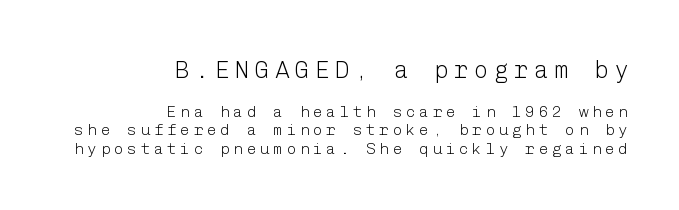
Q: Is the text bold? A: No.
Q: Is the text italic (slanted)? A: No, it is upright.
Q: Is the text underlined? A: No.
Q: How is the paragraph aligned? A: Right-aligned.
Q: Is the spacing between letters normal or unusually wide? A: Unusually wide.
Q: Which block of text is set in a larger size, the first (top) or the second (bottom)? A: The first (top) one.
